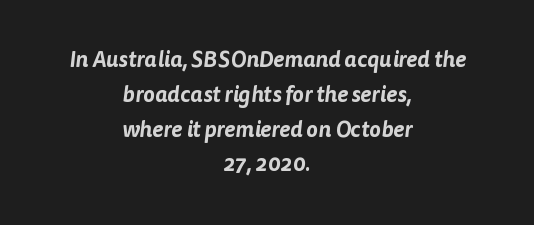
Q: Is the text underlined? A: No.
Q: How is the paragraph aligned? A: Centered.
Q: Is the spacing between letters normal or unusually wide? A: Normal.
Q: Is the spacing between lines tight, normal or loose? A: Normal.
